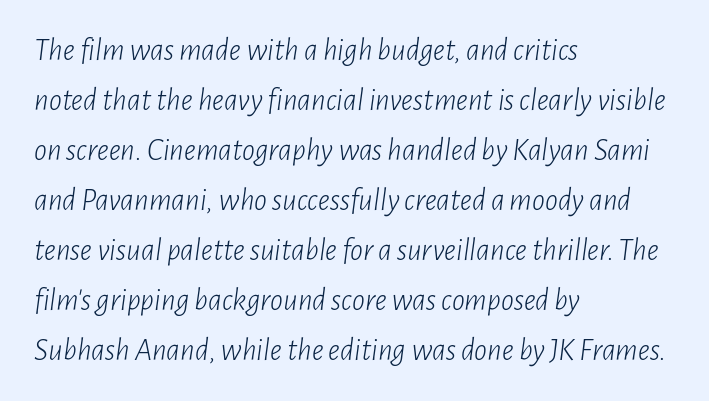
The image shows 32 px light, condensed type, italic (leaning right); set left-aligned, normal line spacing (1.56x), normal letter spacing, not underlined; low stroke contrast and a medium x-height.
